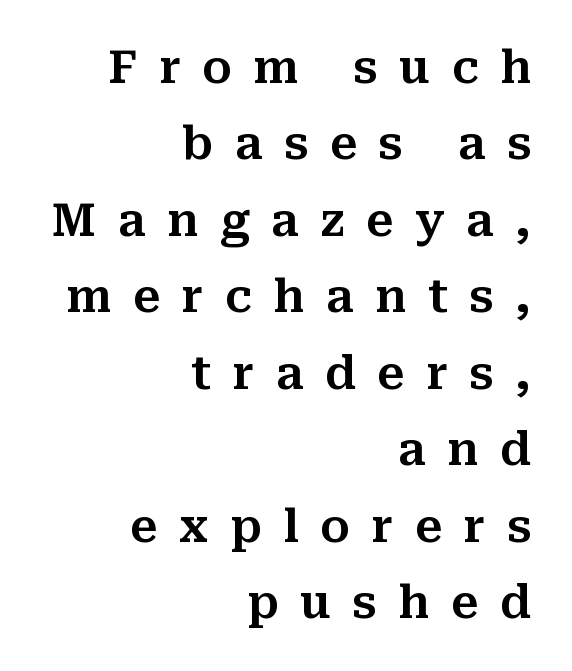
{"serif": "yes", "italic": "no", "width": "normal", "stroke_contrast": "medium", "x_height": "medium", "monospaced": "no", "underline": "no", "align": "right", "line_spacing": "normal", "line_spacing_ratio": 1.7, "letter_spacing": "wide", "letter_spacing_em": 0.48, "glyph_px": 45}
